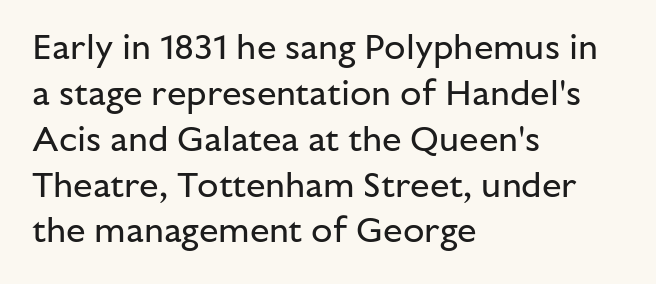
{"serif": "no", "italic": "no", "bold": "no", "weight": "regular", "width": "normal", "stroke_contrast": "low", "x_height": "medium", "monospaced": "no", "underline": "no", "align": "left", "line_spacing": "normal", "line_spacing_ratio": 1.31, "letter_spacing": "normal", "letter_spacing_em": 0.0, "glyph_px": 35}
